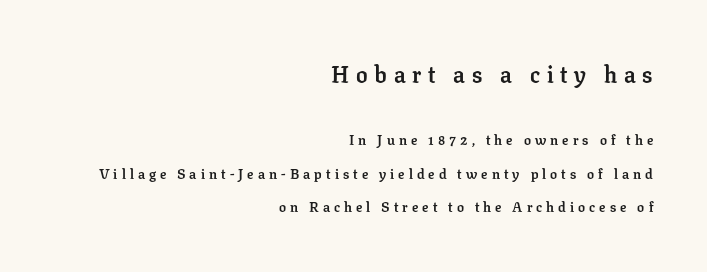
Between these two stacked blocks, the higher one wins on size. Thick stems and heavy bowls — unmistakably bold. This sample is right-justified, so line beginnings fall wherever the words allow. Students, note that the glyphs here are deliberately spaced far apart.
